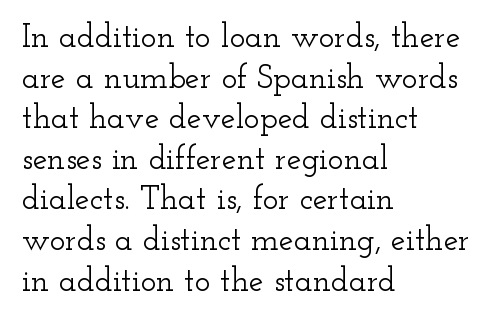
The image shows 33 px wide serif type, upright; set left-aligned, line spacing 1.23x, normal letter spacing, not underlined; low stroke contrast and a small x-height.
